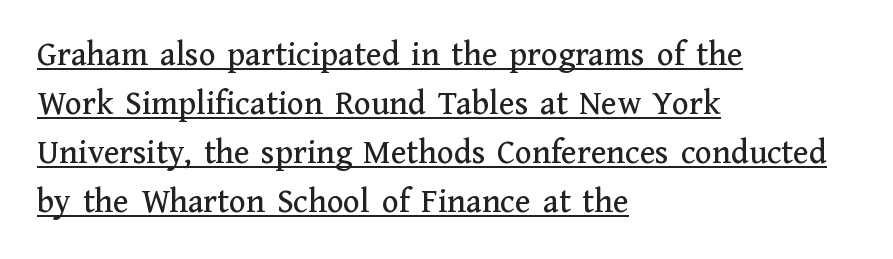
The image shows 35 px serif type, upright; set left-aligned, normal line spacing (1.4x), normal letter spacing, underlined; medium stroke contrast and a medium x-height.
